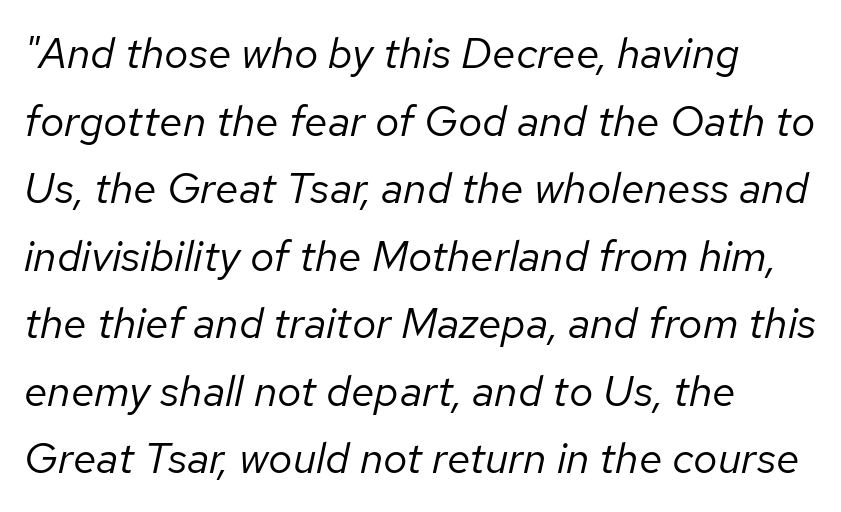
The image shows 43 px regular-weight type, italic (leaning right); set left-aligned, normal line spacing (1.57x), normal letter spacing, not underlined; low stroke contrast and a medium x-height.
